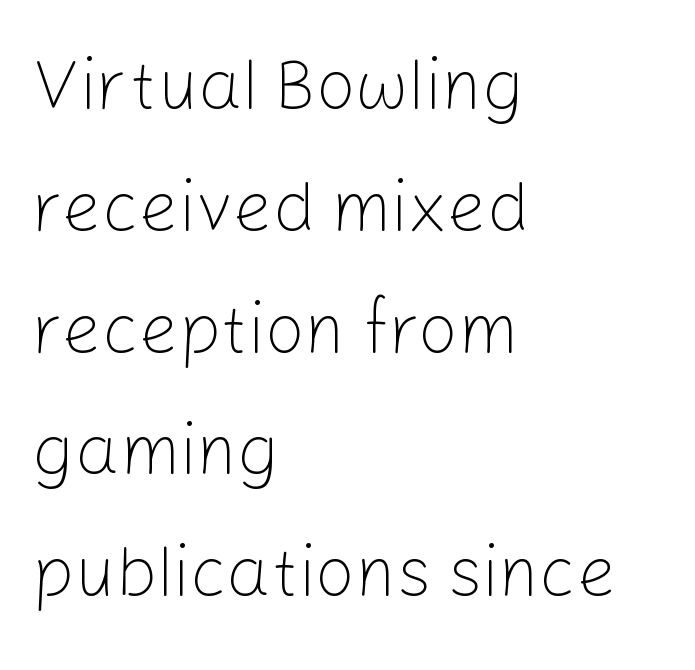
Q: Is the text bold? A: No.
Q: Is the text italic (slanted)? A: No, it is upright.
Q: Is the typeface a serif or a sans-serif typeface? A: Sans-serif.
Q: Is the text underlined? A: No.
Q: How is the paragraph aligned? A: Left-aligned.
Q: Is the spacing between letters normal or unusually wide? A: Normal.
Q: Width (condensed, normal, or wide)? A: Normal.
Q: Stroke contrast? A: Low.
Q: x-height? A: Medium.
Q: Monospaced? A: No.
